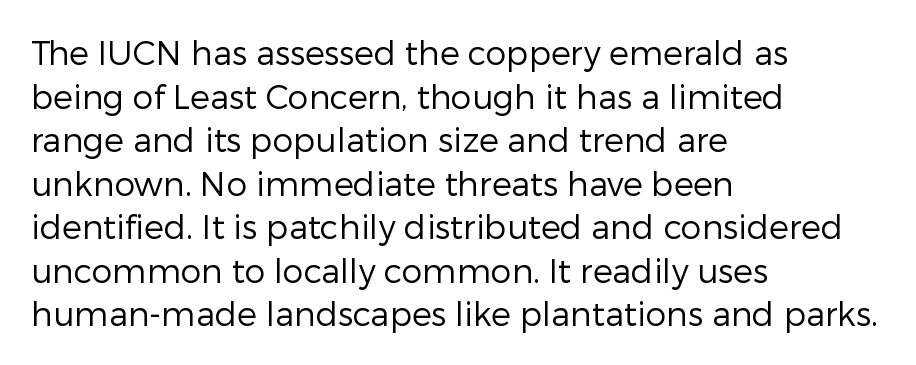
{"serif": "no", "italic": "no", "bold": "no", "weight": "regular", "width": "normal", "stroke_contrast": "low", "x_height": "medium", "monospaced": "no", "underline": "no", "align": "left", "line_spacing": "normal", "line_spacing_ratio": 1.32, "letter_spacing": "normal", "letter_spacing_em": 0.0, "glyph_px": 33}
